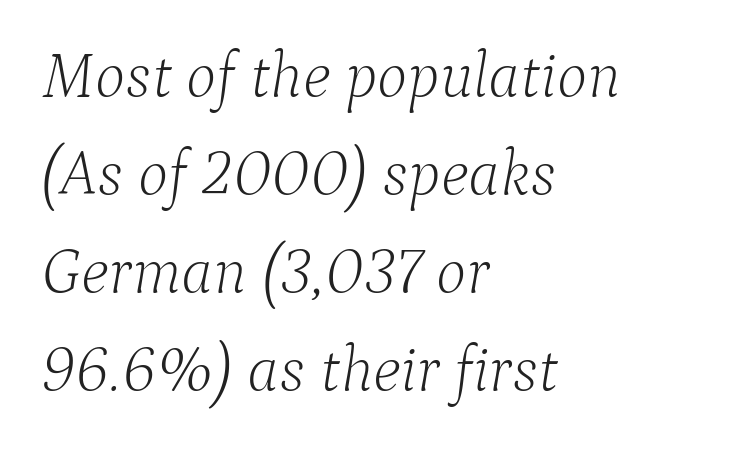
{"serif": "yes", "italic": "yes", "lean": "right", "slant_degrees": 9, "bold": "no", "weight": "light", "width": "normal", "stroke_contrast": "low", "x_height": "medium", "monospaced": "no", "underline": "no", "align": "left", "line_spacing": "normal", "line_spacing_ratio": 1.53, "letter_spacing": "normal", "letter_spacing_em": 0.0, "glyph_px": 64}
